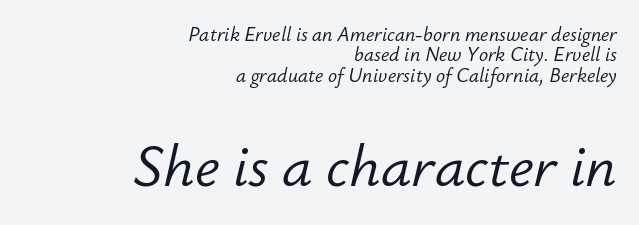
Q: Is the text bold? A: No.
Q: Is the text italic (slanted)? A: Yes, it leans right by about 12 degrees.
Q: Is the text underlined? A: No.
Q: How is the paragraph aligned? A: Right-aligned.
Q: Is the spacing between letters normal or unusually wide? A: Normal.
Q: Is the spacing between lines tight, normal or loose? A: Tight.
Q: Which block of text is set in a larger size, the first (top) or the second (bottom)? A: The second (bottom) one.
Q: Width (condensed, normal, or wide)? A: Normal.
Q: Stroke contrast? A: Low.
Q: x-height? A: Small.
Q: Monospaced? A: No.
